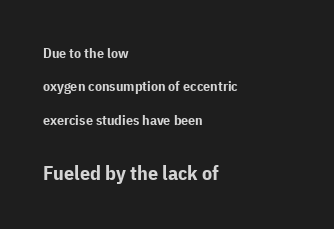
Q: Is the text bold? A: Yes.
Q: Is the text italic (slanted)? A: No, it is upright.
Q: Is the text underlined? A: No.
Q: How is the paragraph aligned? A: Left-aligned.
Q: Is the spacing between letters normal or unusually wide? A: Normal.
Q: Is the spacing between lines tight, normal or loose? A: Loose.
Q: Which block of text is set in a larger size, the first (top) or the second (bottom)? A: The second (bottom) one.
